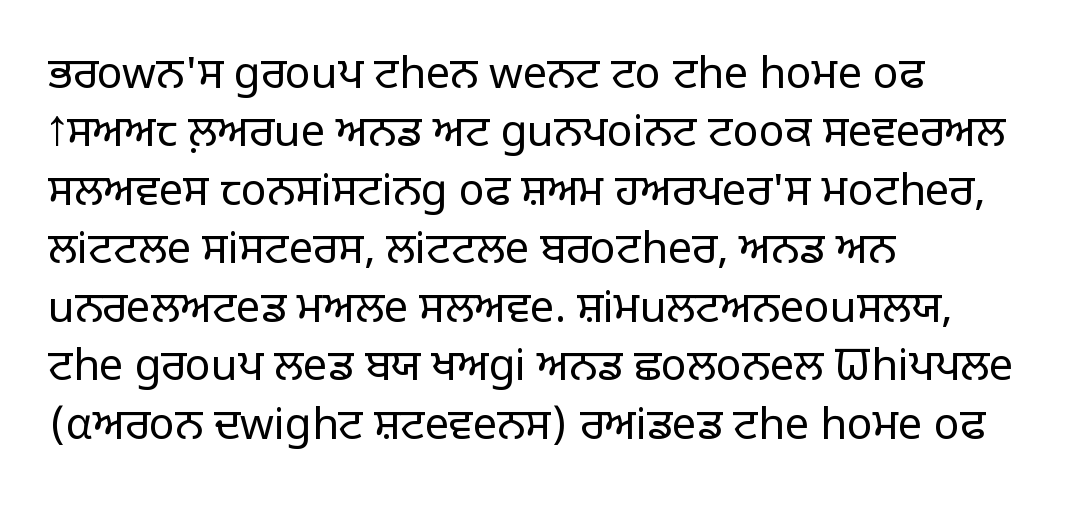
{"serif": "no", "italic": "no", "bold": "no", "weight": "light", "width": "normal", "stroke_contrast": "low", "x_height": "large", "monospaced": "no", "underline": "no", "align": "left", "line_spacing": "normal", "line_spacing_ratio": 1.36, "letter_spacing": "normal", "letter_spacing_em": 0.0, "glyph_px": 43}
